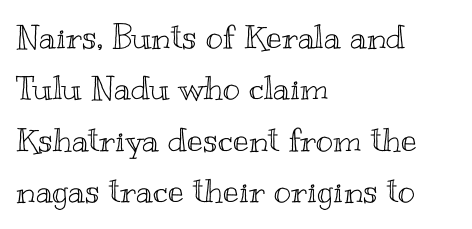
Q: Is the text italic (slanted)? A: No, it is upright.
Q: Is the text underlined? A: No.
Q: How is the paragraph aligned? A: Left-aligned.
Q: Is the spacing between letters normal or unusually wide? A: Normal.
Q: Is the spacing between lines tight, normal or loose? A: Normal.
Q: Width (condensed, normal, or wide)? A: Wide.
Q: x-height? A: Small.
Q: Monospaced? A: No.
